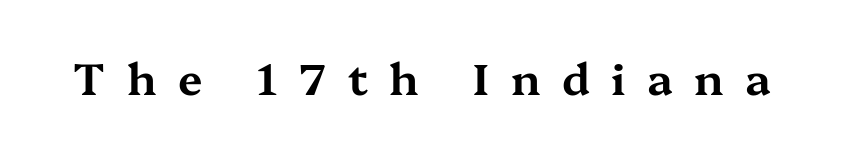
Underline: absent. Loose tracking; the words dissolve into strings of separated letters. The passage shown is typeset with a serif family. Tall strokes in this sample are plumb rather than angled. Each letter keeps its own natural width here, so spacing adapts to shape.
